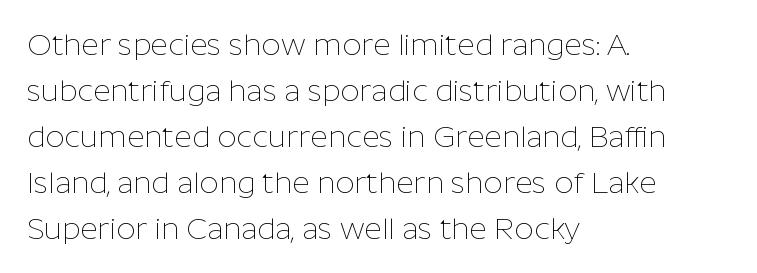
{"serif": "no", "italic": "no", "bold": "no", "weight": "thin", "width": "normal", "stroke_contrast": "low", "x_height": "medium", "monospaced": "no", "underline": "no", "align": "left", "line_spacing": "normal", "line_spacing_ratio": 1.53, "letter_spacing": "normal", "letter_spacing_em": 0.0, "glyph_px": 30}
